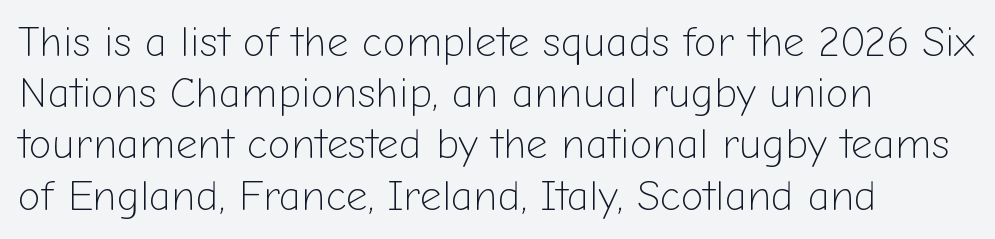
The image shows 42 px light sans-serif type, upright; set left-aligned, line spacing 1.22x, normal letter spacing, not underlined; low stroke contrast and a medium x-height.
